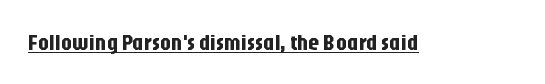
Compared with typical body copy, the letter spacing here is the same. Honestly, the underline is the first thing you notice here. No italicization has been applied; the sample stays upright.
